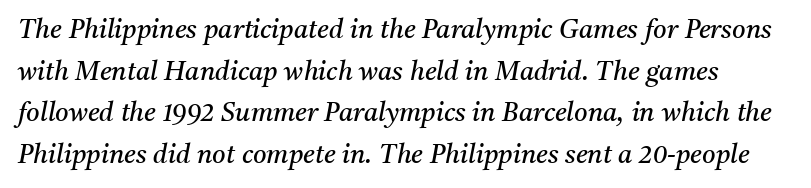
These lines sit exactly where default settings would place them. Emphasis-style slanted type is in use. Is the letter spacing exaggerated? No — it looks like the ordinary default. Anything drawn beneath the words? Only blank space.
